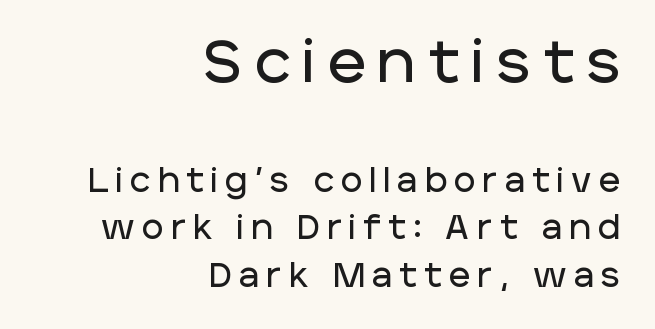
{"serif": "no", "italic": "no", "width": "normal", "stroke_contrast": "low", "x_height": "large", "monospaced": "no", "underline": "no", "align": "right", "line_spacing": "normal", "line_spacing_ratio": 1.44, "letter_spacing": "wide", "letter_spacing_em": 0.22, "larger_block": "first", "size_ratio": 1.76, "glyph_px": 58}
